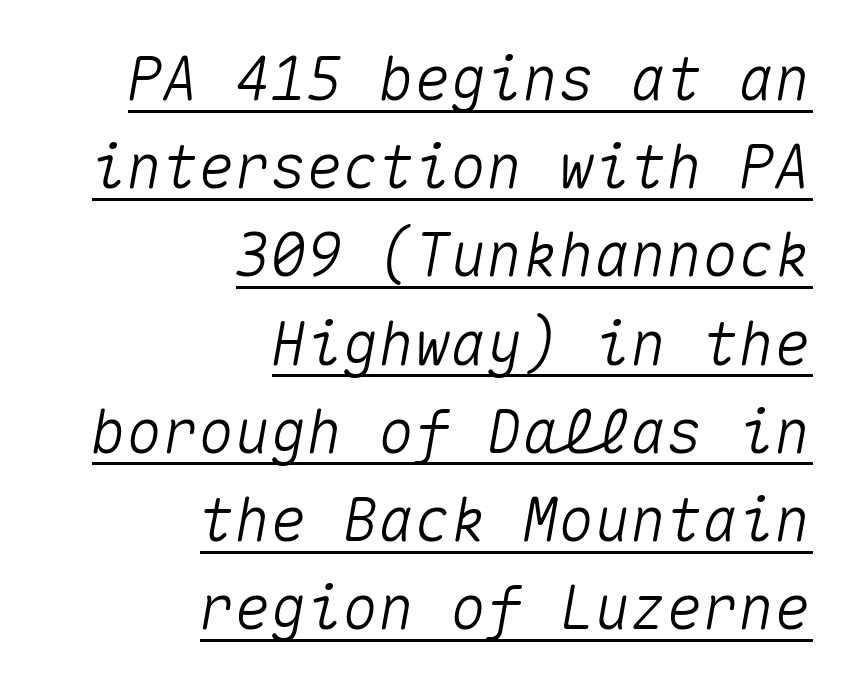
The image shows 60 px text type, italic (leaning right), monospaced; set right-aligned, normal line spacing (1.47x), normal letter spacing, underlined; medium stroke contrast and a medium x-height.
